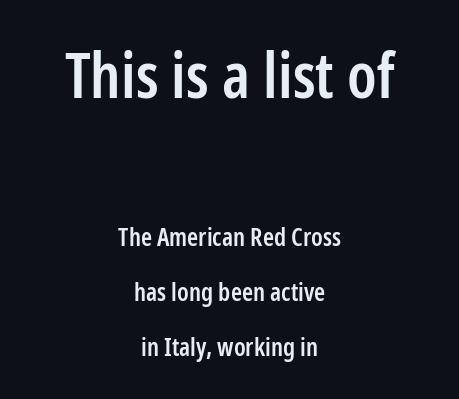
The image shows 63 px semibold, condensed sans-serif type, upright; set centered, loose line spacing (2.19x), normal letter spacing, not underlined; the first (top) block is 2.52x larger; low stroke contrast and a medium x-height.
